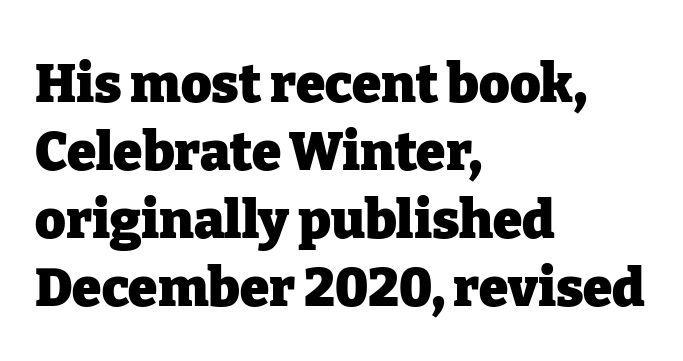
Has an underline been added? It has not. The type is set solid horizontally, with unmodified tracking. Unlike a clean sans, this face finishes its strokes with serifs. This sample is left-justified, so line endings fall wherever the words run out. This sample has the flowing, uneven cadence of proportional lettering.
